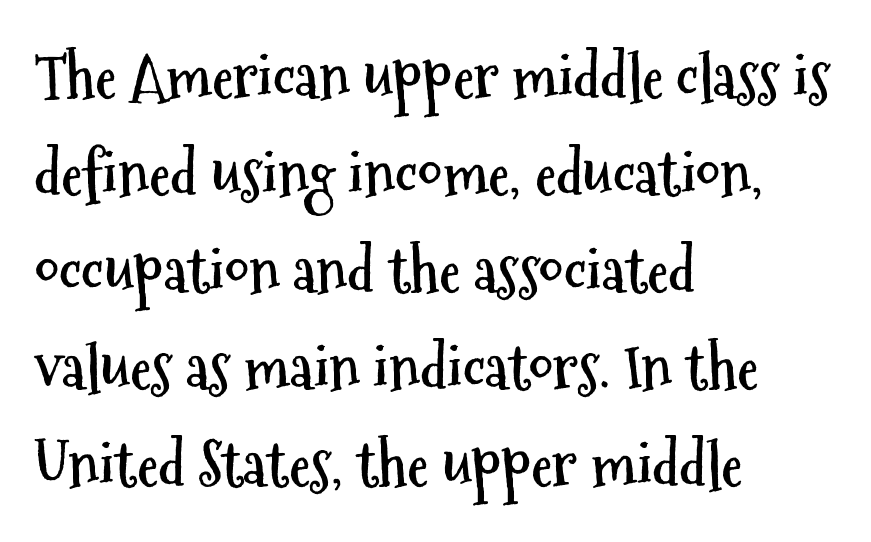
Q: Is the text bold? A: Yes.
Q: Is the text italic (slanted)? A: No, it is upright.
Q: Is the typeface a serif or a sans-serif typeface? A: Sans-serif.
Q: Is the text underlined? A: No.
Q: How is the paragraph aligned? A: Left-aligned.
Q: Is the spacing between letters normal or unusually wide? A: Normal.
Q: Is the spacing between lines tight, normal or loose? A: Normal.
Q: Width (condensed, normal, or wide)? A: Condensed.
Q: Stroke contrast? A: Medium.
Q: x-height? A: Medium.
Q: Monospaced? A: No.
